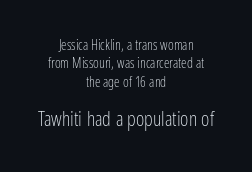
A normal amount of white space separates one row of letters from the next. Rule under the text: the space is simply empty. You can tell it's not italic because the verticals are truly vertical. Spacing between characters is what you'd get straight out of the box.
